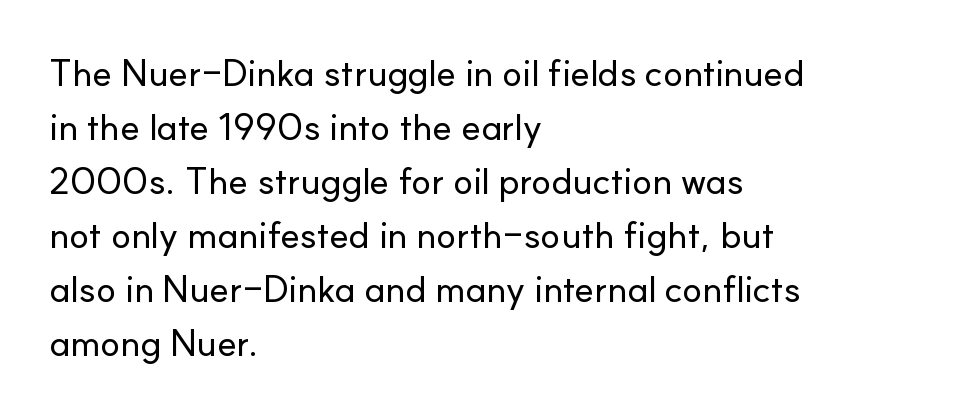
The image shows 37 px sans-serif type, upright; set left-aligned, normal line spacing (1.46x), normal letter spacing, not underlined; low stroke contrast and a small x-height.
